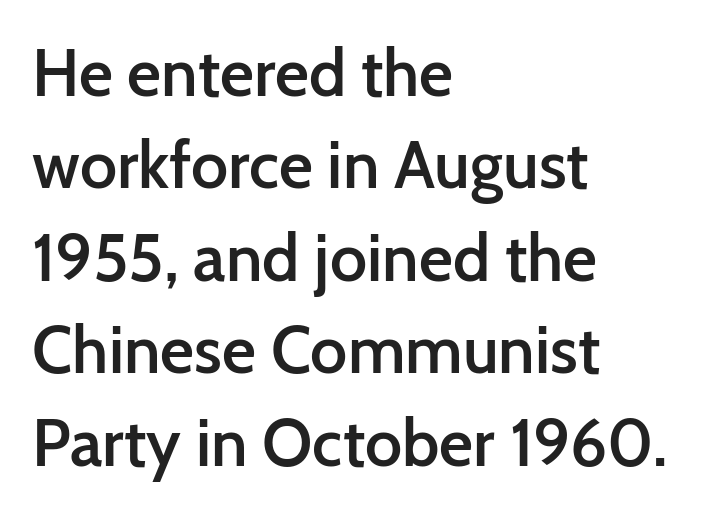
The image shows 66 px semibold sans-serif type, upright; set left-aligned, normal line spacing (1.4x), normal letter spacing, not underlined; low stroke contrast and a medium x-height.
